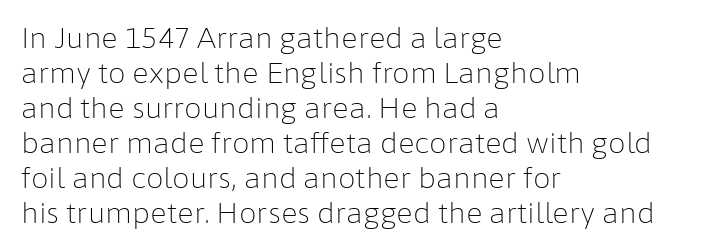
{"serif": "no", "italic": "no", "bold": "no", "weight": "light", "width": "normal", "stroke_contrast": "low", "x_height": "medium", "monospaced": "no", "underline": "no", "align": "left", "line_spacing": "normal", "line_spacing_ratio": 1.25, "letter_spacing": "normal", "letter_spacing_em": 0.0, "glyph_px": 28}
